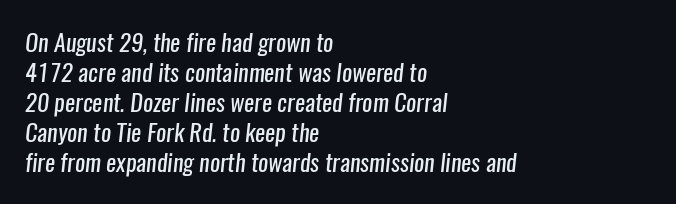
Notice how descenders clear the ascenders below comfortably — that's standard leading. The font is comparable to plain body text, perhaps lighter. Compared with a centered layout, this one pins lines to the left instead. Words float on clear page, feet unadorned. The letterforms sit shoulder to shoulder at normal distance.
